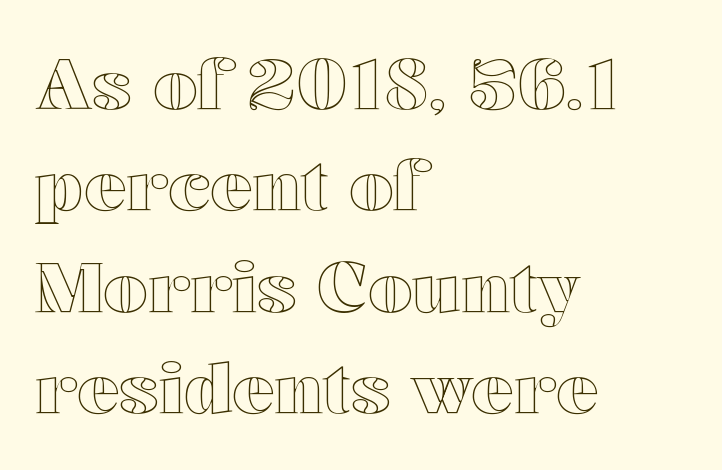
Q: Is the text italic (slanted)? A: No, it is upright.
Q: Is the text underlined? A: No.
Q: How is the paragraph aligned? A: Left-aligned.
Q: Is the spacing between letters normal or unusually wide? A: Normal.
Q: Is the spacing between lines tight, normal or loose? A: Normal.
Q: Width (condensed, normal, or wide)? A: Wide.
Q: x-height? A: Medium.
Q: Monospaced? A: No.
